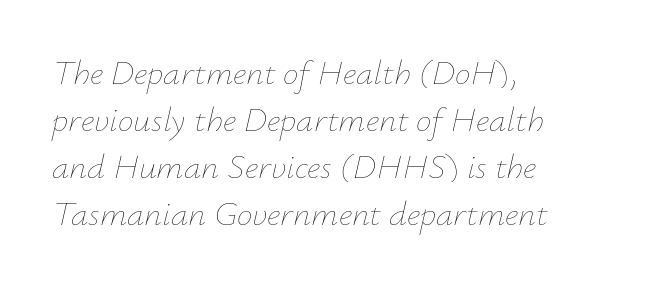
{"italic": "yes", "lean": "right", "slant_degrees": 12, "bold": "no", "weight": "thin", "width": "normal", "stroke_contrast": "low", "x_height": "small", "monospaced": "no", "underline": "no", "align": "left", "line_spacing": "normal", "line_spacing_ratio": 1.34, "letter_spacing": "normal", "letter_spacing_em": 0.0, "glyph_px": 35}
